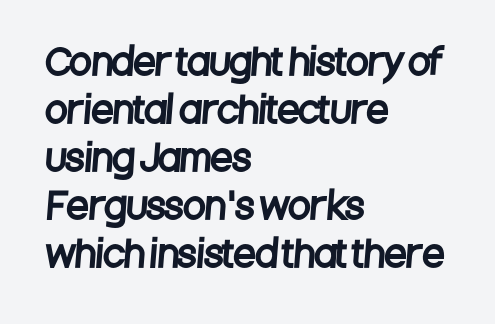
The words here are not underlined. This sample is left-justified, so line endings fall wherever the words run out. What kind of face is this? One without serifs — a sans. The letters advance in unequal steps, a hallmark of proportional type. Honestly, the row spacing looks completely unremarkable.
